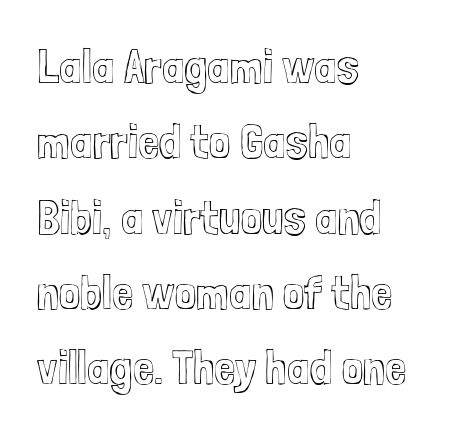
The image shows 48 px condensed type, upright; set left-aligned, normal line spacing (1.57x), normal letter spacing, not underlined; a medium x-height.
